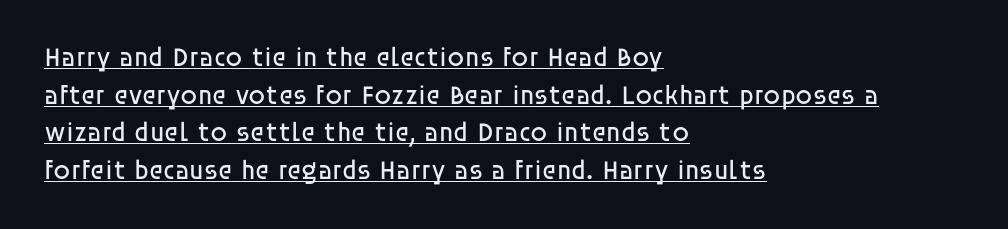
{"italic": "no", "bold": "no", "underline": "yes", "align": "left", "line_spacing": "normal", "line_spacing_ratio": 1.39, "letter_spacing": "normal", "letter_spacing_em": 0.0, "glyph_px": 27}
